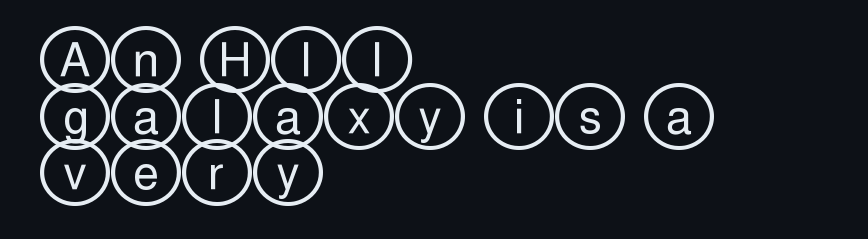
Q: Is the text italic (slanted)? A: No, it is upright.
Q: Is the text underlined? A: No.
Q: How is the paragraph aligned? A: Left-aligned.
Q: Is the spacing between letters normal or unusually wide? A: Normal.
Q: Width (condensed, normal, or wide)? A: Wide.
Q: x-height? A: Large.
